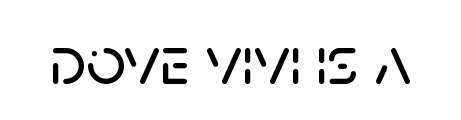
Has an underline been added? It has not. The letters sit at their default tracking, neither squeezed nor spread. It's the straight-up-and-down kind of type. Unlike a traditional serif, this face leaves its strokes unadorned. A typesetter would call this proportional, since set widths differ per character.
